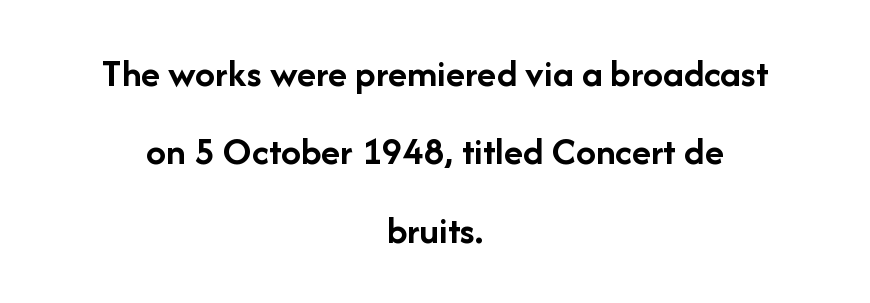
The image shows 40 px semibold sans-serif type, upright; set centered, loose line spacing (1.96x), normal letter spacing, not underlined; low stroke contrast and a medium x-height.
